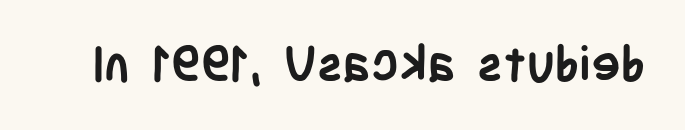
The image shows 49 px semibold, condensed sans-serif type, upright; set normal letter spacing, not underlined; low stroke contrast and a large x-height.
